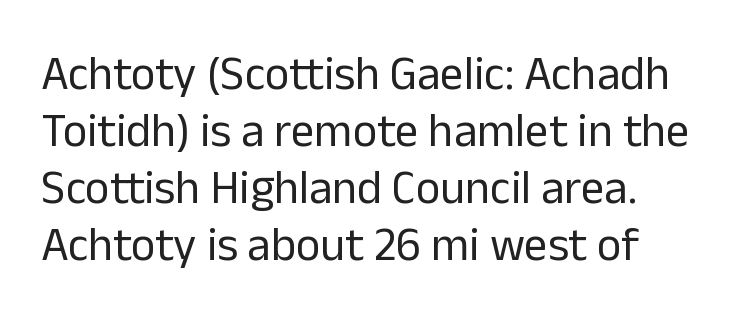
Compared with a typical body face, this is equally light or lighter still. The passage shown has conventional tracking throughout. Character widths vary here, with narrow letters taking less room than wide ones. Any mark beneath the type? The region is blank. A roman cut, with each character standing at attention. Examine the stroke ends and you'll find no serifs.
